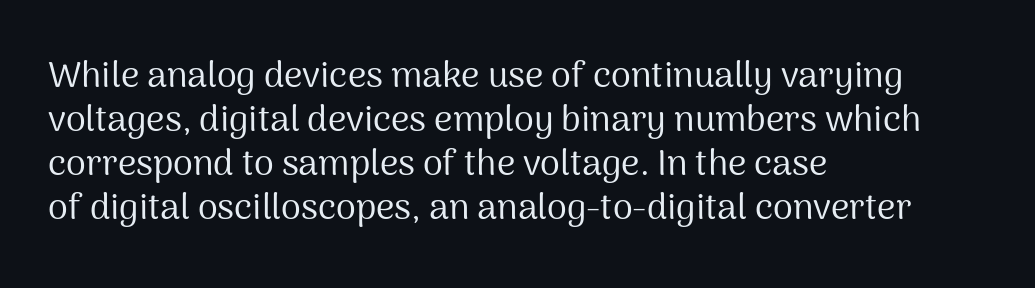
A roman cut, with each character standing at attention. The glyphs in this specimen are sans serif. The space beneath each line is pristine and unruled. Think of a printed novel: that variable character pitch is what you see here.
